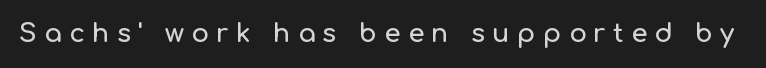
The image shows 26 px text type, upright; set unusually wide letter spacing (+0.28 em), not underlined.
